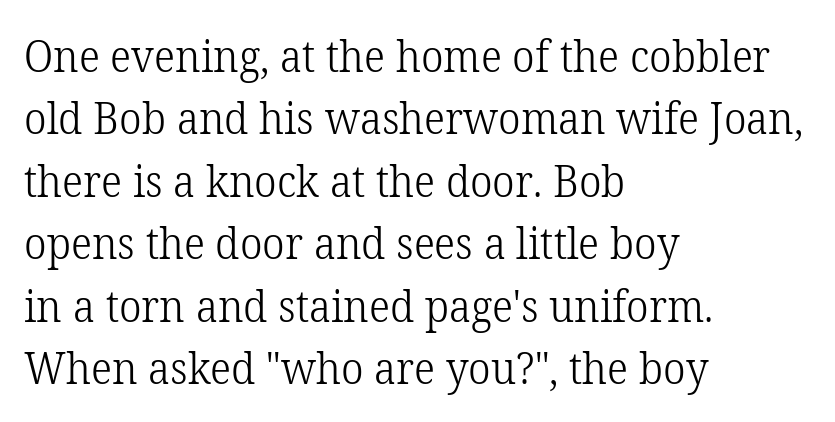
Q: Is the text bold? A: No.
Q: Is the text italic (slanted)? A: No, it is upright.
Q: Is the typeface a serif or a sans-serif typeface? A: Serif.
Q: Is the text underlined? A: No.
Q: How is the paragraph aligned? A: Left-aligned.
Q: Is the spacing between letters normal or unusually wide? A: Normal.
Q: Is the spacing between lines tight, normal or loose? A: Normal.
Q: Width (condensed, normal, or wide)? A: Normal.
Q: Stroke contrast? A: Low.
Q: x-height? A: Medium.
Q: Monospaced? A: No.
